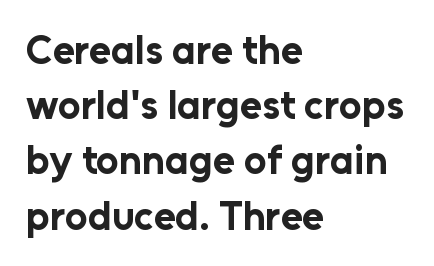
{"serif": "no", "italic": "no", "bold": "yes", "weight": "bold", "width": "normal", "stroke_contrast": "low", "x_height": "medium", "monospaced": "no", "underline": "no", "align": "left", "line_spacing": "normal", "line_spacing_ratio": 1.38, "letter_spacing": "normal", "letter_spacing_em": 0.0, "glyph_px": 40}
